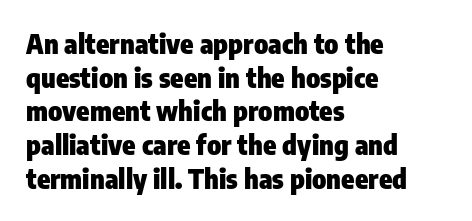
Its strokes are broad and dark, the hallmark of bold type. It's the straight-up-and-down kind of type. Regular leading. Caption: standard tracking, unaltered.
